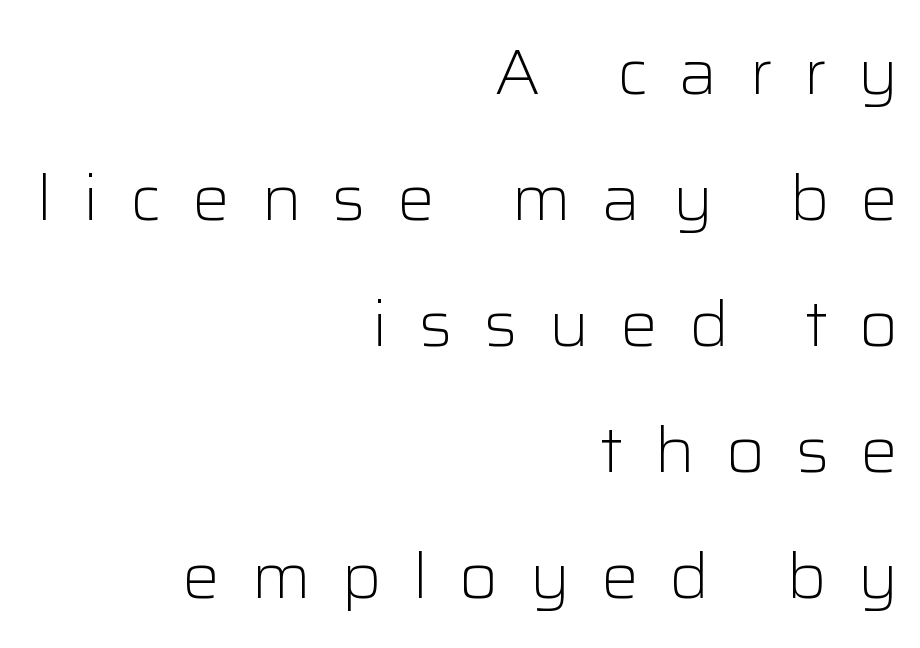
Q: Is the text bold? A: No.
Q: Is the text italic (slanted)? A: No, it is upright.
Q: Is the typeface a serif or a sans-serif typeface? A: Sans-serif.
Q: Is the text underlined? A: No.
Q: How is the paragraph aligned? A: Right-aligned.
Q: Is the spacing between letters normal or unusually wide? A: Unusually wide.
Q: Is the spacing between lines tight, normal or loose? A: Loose.
Q: Width (condensed, normal, or wide)? A: Normal.
Q: Stroke contrast? A: Low.
Q: x-height? A: Medium.
Q: Monospaced? A: No.
